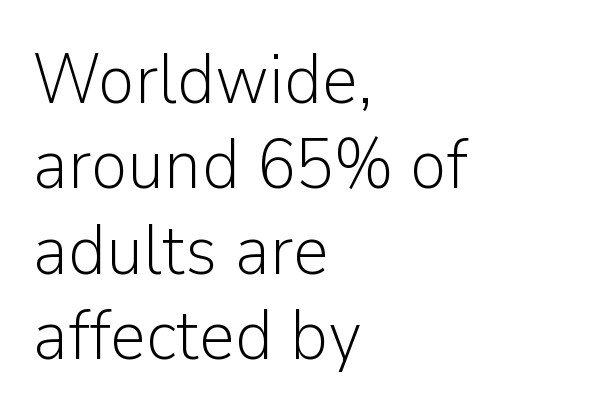
{"serif": "no", "italic": "no", "bold": "no", "weight": "light", "width": "normal", "stroke_contrast": "low", "x_height": "medium", "monospaced": "no", "underline": "no", "align": "left", "line_spacing_ratio": 1.22, "letter_spacing": "normal", "letter_spacing_em": 0.0, "glyph_px": 70}
